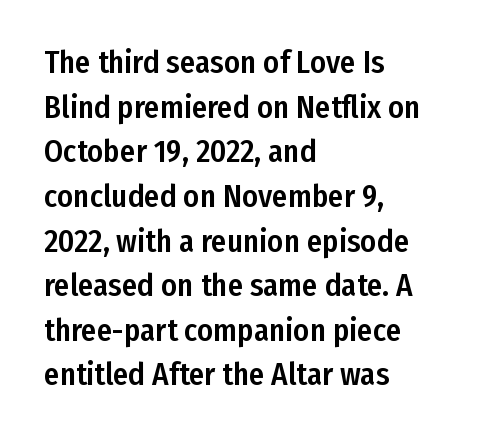
The image shows 31 px condensed sans-serif type, upright; set left-aligned, normal line spacing (1.44x), normal letter spacing, not underlined; low stroke contrast and a medium x-height.
